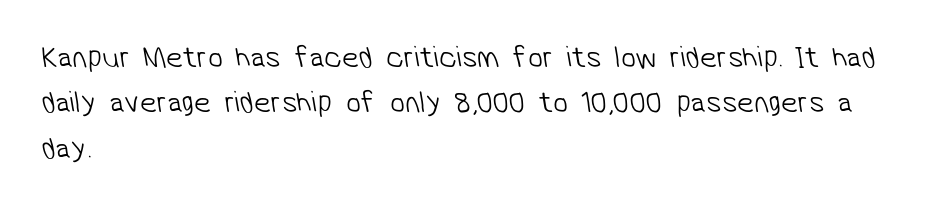
The image shows 30 px light sans-serif type; set left-aligned, normal line spacing (1.51x), normal letter spacing, not underlined; low stroke contrast and a medium x-height.
